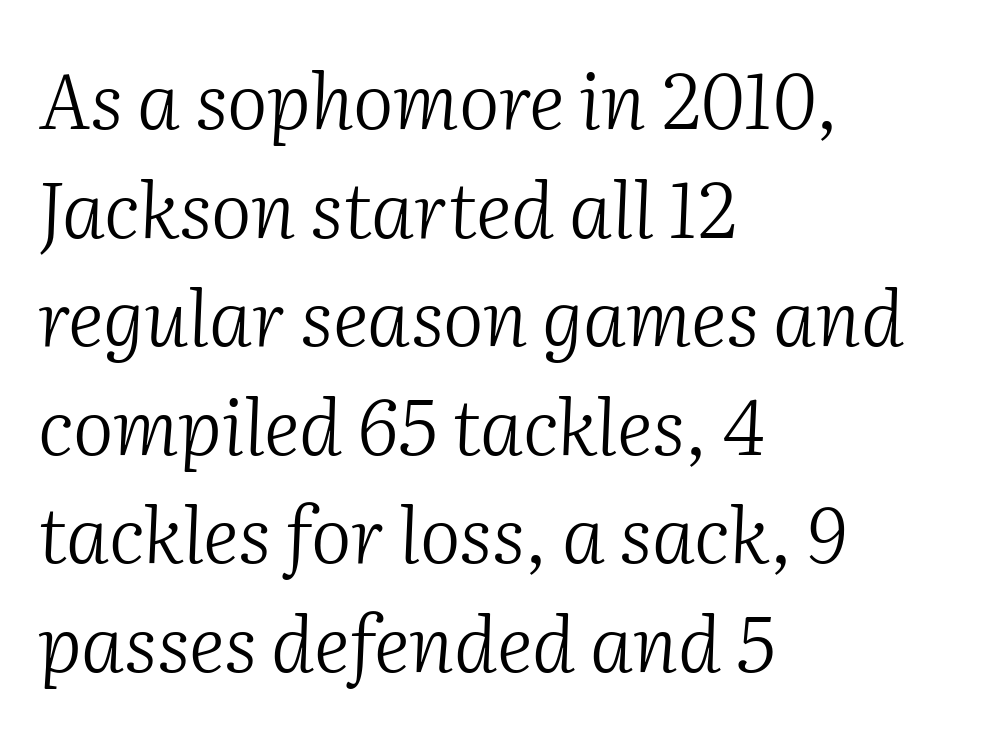
{"serif": "yes", "italic": "yes", "lean": "right", "slant_degrees": 2, "bold": "no", "weight": "light", "width": "normal", "stroke_contrast": "medium", "x_height": "medium", "monospaced": "no", "underline": "no", "align": "left", "line_spacing": "normal", "line_spacing_ratio": 1.41, "letter_spacing": "normal", "letter_spacing_em": 0.0, "glyph_px": 77}
